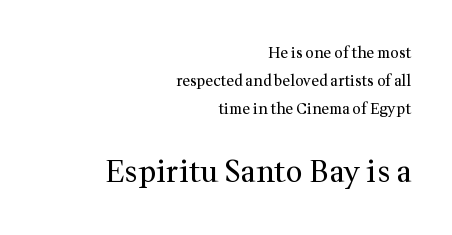
The image shows 30 px regular-weight serif type, upright; set right-aligned, line spacing 1.87x, normal letter spacing, not underlined; the second (bottom) block is 2.0x larger; medium stroke contrast and a medium x-height.
